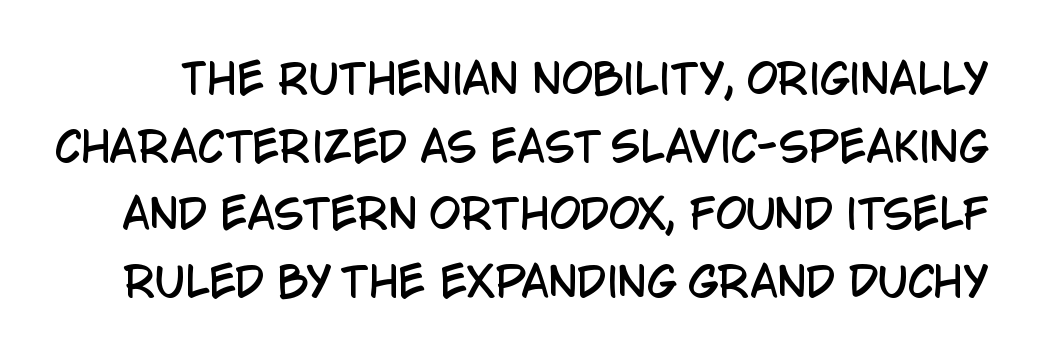
Each row of text sits above clean, open space. Italic: no, the glyphs are upright roman. A typesetter would label this face a sans. Proportional: the letters do not fall into vertical columns. Inter-character spacing is left at the font's built-in metrics. The vertical gap from one line to the next is medium.
